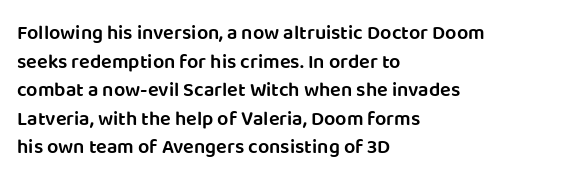
The type sits square on the baseline with zero lean. The lines are quadded left. Is the letter spacing exaggerated? No — it looks like the ordinary default. The designer left line spacing at the default. A bit beefed up — I'd call it semibold rather than bold. Underlining? Definitely not there.
